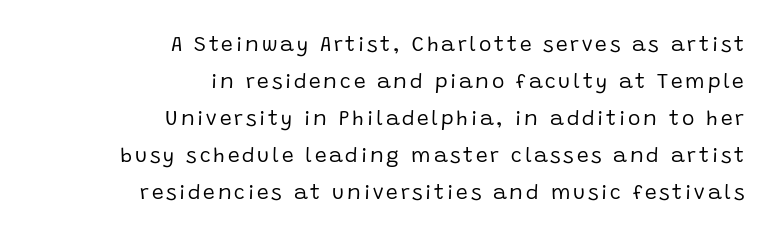
{"italic": "no", "bold": "no", "underline": "no", "align": "right", "line_spacing_ratio": 1.76, "glyph_px": 21}
